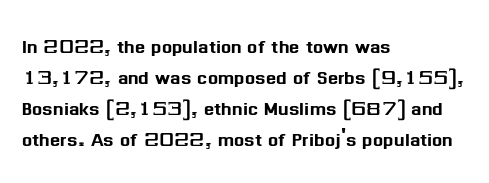
{"italic": "no", "underline": "no", "align": "left", "line_spacing": "normal", "line_spacing_ratio": 1.29, "letter_spacing": "normal", "letter_spacing_em": 0.0, "glyph_px": 24}
